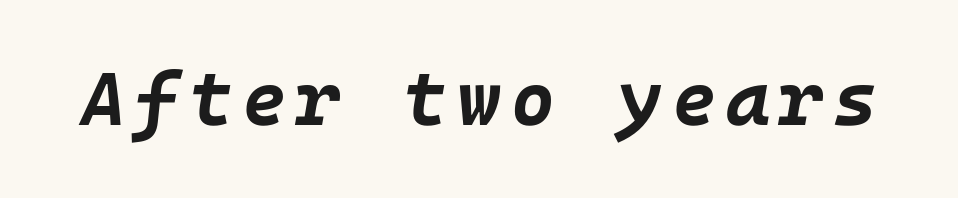
The image shows 75 px bold type, italic (leaning right); set not underlined; low stroke contrast and a large x-height.
